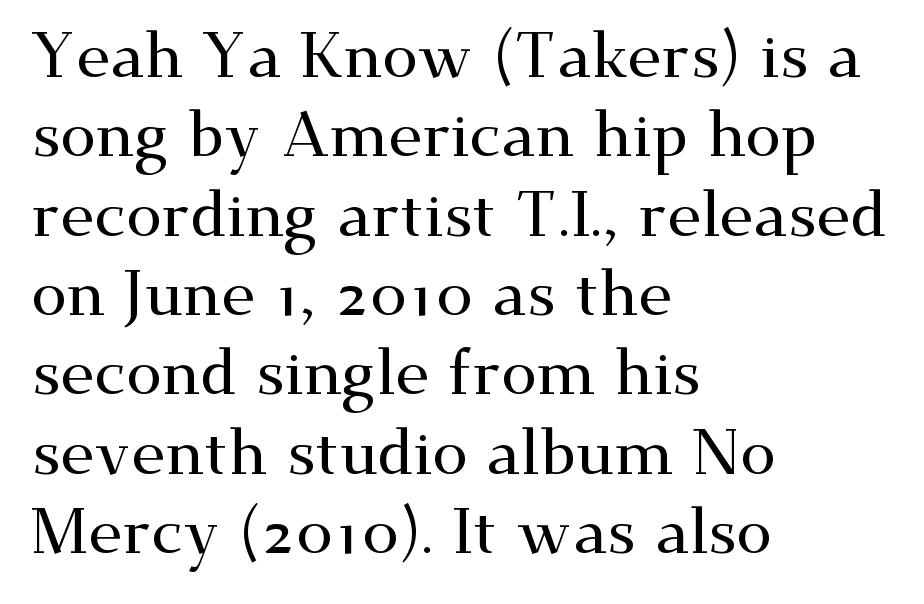
The image shows 64 px wide serif type, upright; set left-aligned, line spacing 1.24x, normal letter spacing, not underlined; medium stroke contrast and a small x-height.
